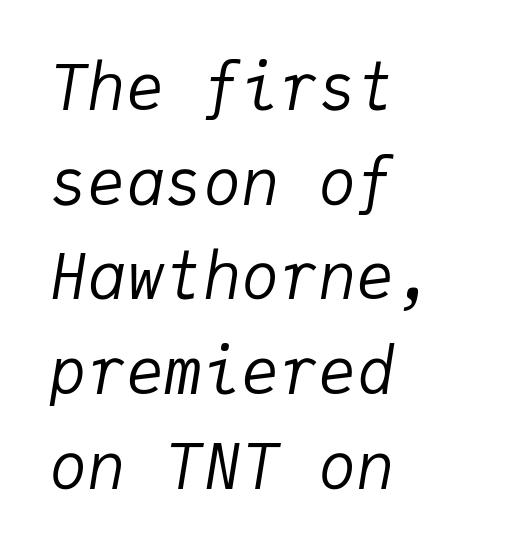
The image shows 64 px regular-weight type, italic (leaning right), monospaced; set left-aligned, normal line spacing (1.48x), normal letter spacing, not underlined; low stroke contrast and a medium x-height.
